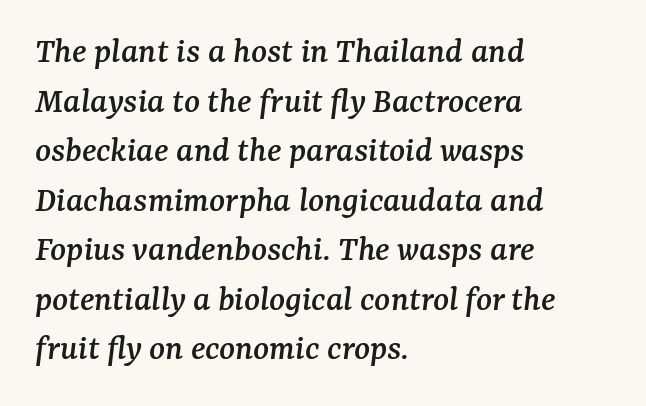
Q: Is the text italic (slanted)? A: Yes, it leans right by about 7 degrees.
Q: Is the typeface a serif or a sans-serif typeface? A: Serif.
Q: Is the text underlined? A: No.
Q: How is the paragraph aligned? A: Left-aligned.
Q: Is the spacing between letters normal or unusually wide? A: Normal.
Q: Is the spacing between lines tight, normal or loose? A: Normal.
Q: Width (condensed, normal, or wide)? A: Normal.
Q: Stroke contrast? A: Medium.
Q: x-height? A: Medium.
Q: Monospaced? A: No.
